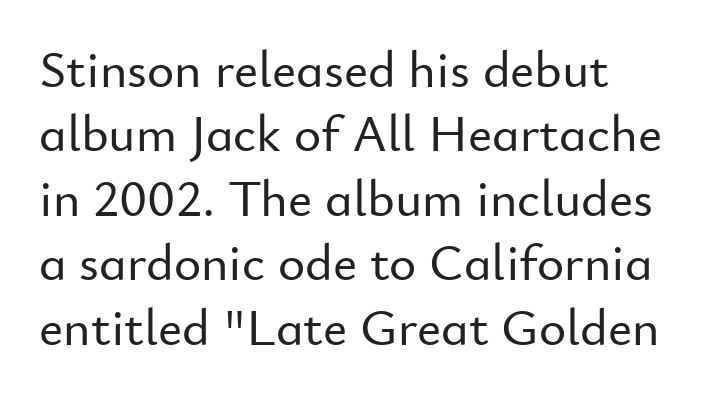
Upright lettering throughout. No word sits above an underline. Character widths vary here, with narrow letters taking less room than wide ones. Nothing sits at the stroke ends, so this counts as sans-serif. Spacing between characters is what you'd get straight out of the box.
